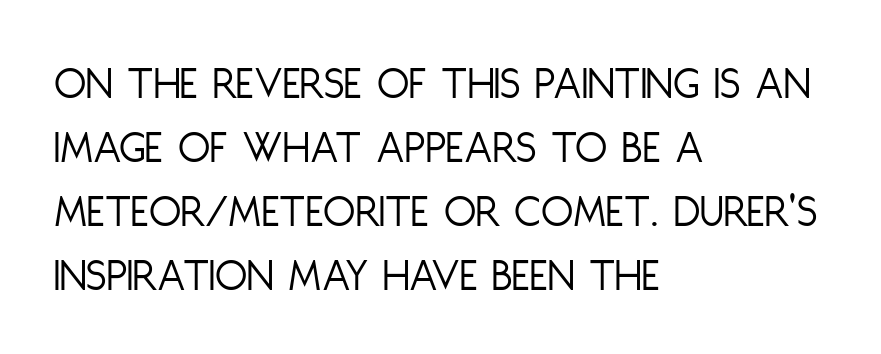
{"serif": "no", "italic": "no", "bold": "no", "weight": "light", "width": "condensed", "stroke_contrast": "low", "x_height": "large", "monospaced": "no", "underline": "no", "align": "left", "line_spacing": "normal", "line_spacing_ratio": 1.36, "letter_spacing": "normal", "letter_spacing_em": 0.0, "glyph_px": 47}
